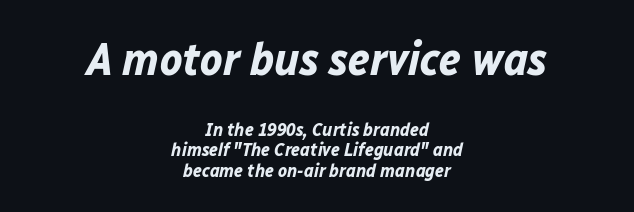
The line texture is even and compact thanks to regular tracking. Students, this is bold: see how much ink each stroke carries. Tightly led — the rows are bunched. Proportional: the letters do not fall into vertical columns. The initial chunk of copy outweighs the following chunk in type size. The foot of each line stays bare and open.
